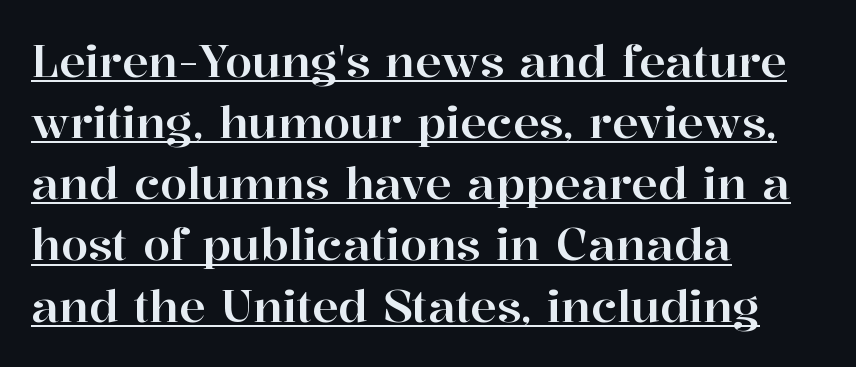
The face used here is seriffed, in the tradition of book romans. The axis of the letterforms is exactly vertical. The line-height multiplier appears to be the usual default. These lines keep a tight, regular rhythm from letter to letter. Each line starts at the same left margin while the right side varies.
